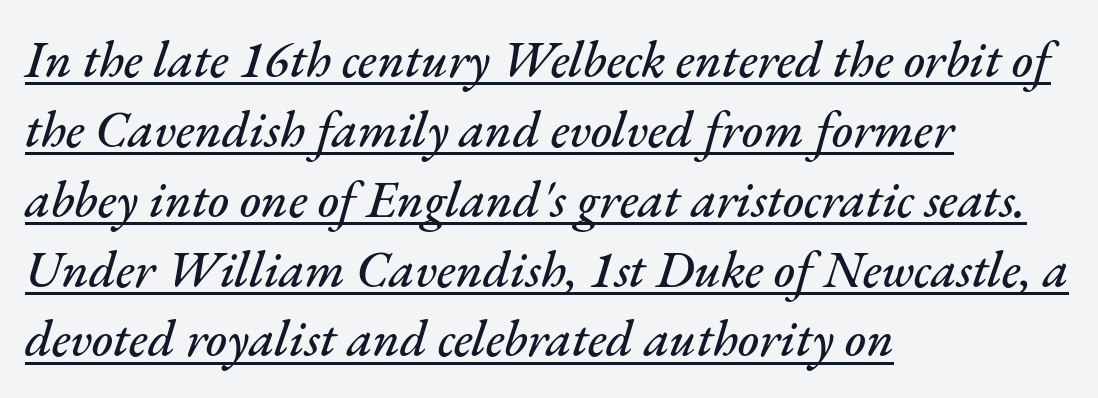
In CSS terms this would be text-align: left. Beneath each row of characters lies a ruled line. What's the leading like? Ordinary, nothing unusual. The face used here is proportionally spaced, like ordinary book or web type. The glyphs look as if they've been sheared to an angle. These lines keep a tight, regular rhythm from letter to letter.
